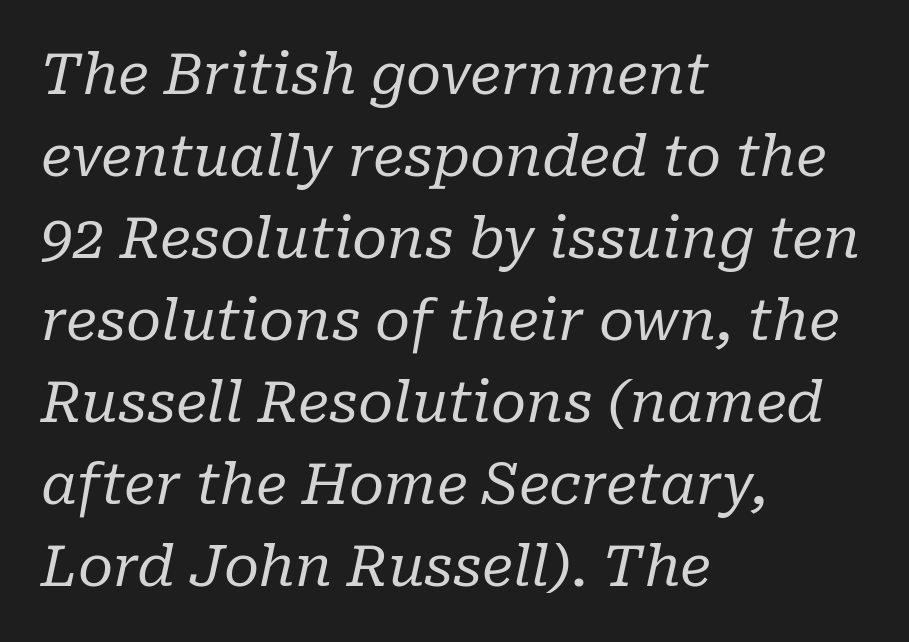
Regular leading. Compared with ordinary roman type, these characters are visibly tilted. Short note: letters normally spaced. Proportional: the letters do not fall into vertical columns. To sum up the face: it has serifs. Decoration check: the copy has no underline.
